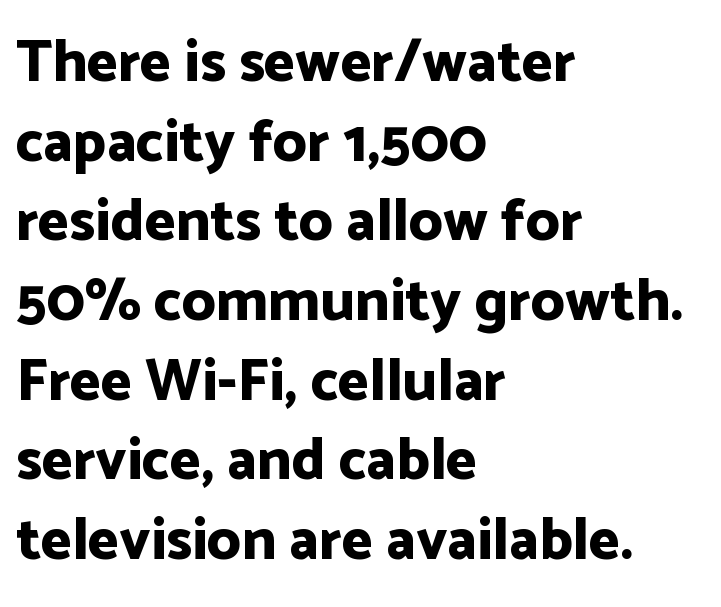
These lines stack with their left ends in a neat column. Do the letters lean? They stand straight. Each letter's strokes conclude bluntly, with no projecting serifs. The passage shown is typed in a proportional face where columns would drift. Typesetter's note: full bold, strokes at maximum text heaviness.
